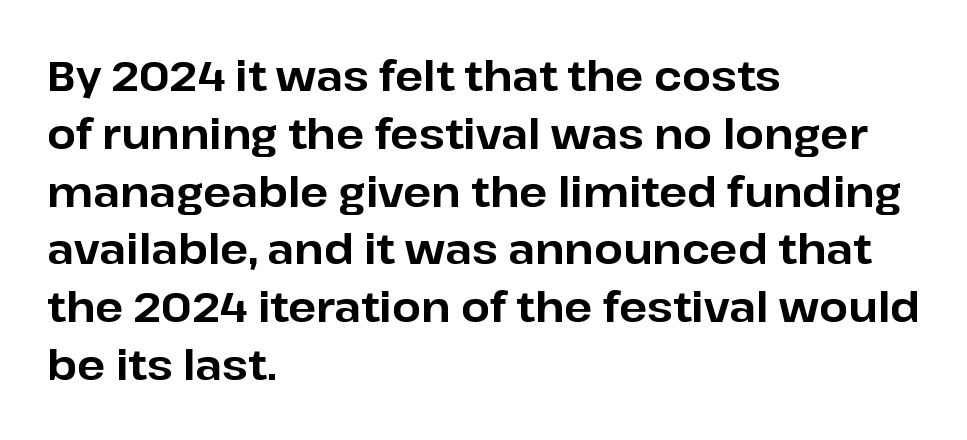
{"serif": "no", "italic": "no", "bold": "yes", "weight": "bold", "width": "normal", "stroke_contrast": "low", "x_height": "medium", "monospaced": "no", "underline": "no", "align": "left", "line_spacing": "normal", "line_spacing_ratio": 1.41, "letter_spacing": "normal", "letter_spacing_em": 0.0, "glyph_px": 41}
